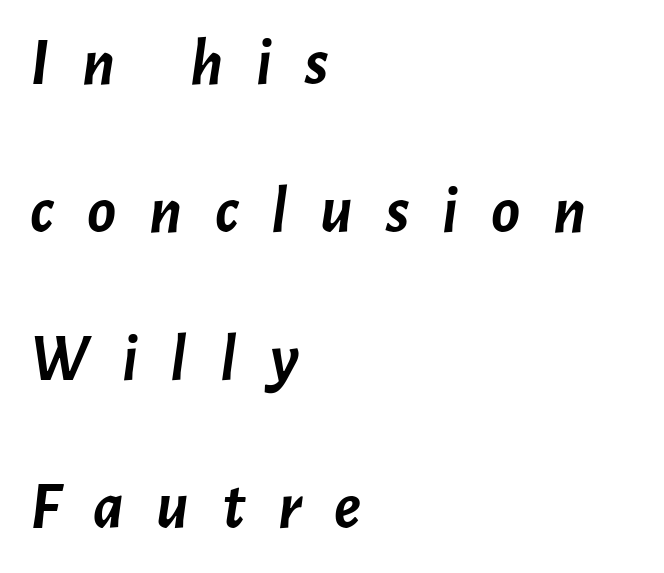
The line texture is sparse and dotted thanks to wide tracking. Strong, thick strokes mark this as bold type. Airy leading. Think of a printed novel: that variable character pitch is what you see here. When letters slant like this, we call the style italic.
